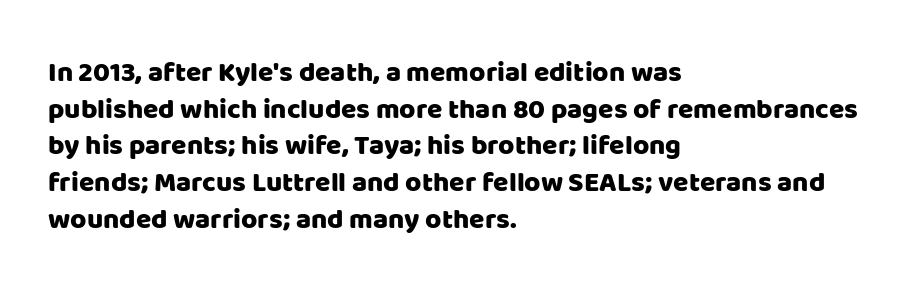
Q: Is the text italic (slanted)? A: No, it is upright.
Q: Is the typeface a serif or a sans-serif typeface? A: Sans-serif.
Q: Is the text underlined? A: No.
Q: How is the paragraph aligned? A: Left-aligned.
Q: Is the spacing between letters normal or unusually wide? A: Normal.
Q: Is the spacing between lines tight, normal or loose? A: Normal.
Q: Width (condensed, normal, or wide)? A: Normal.
Q: Stroke contrast? A: Low.
Q: x-height? A: Large.
Q: Monospaced? A: No.
